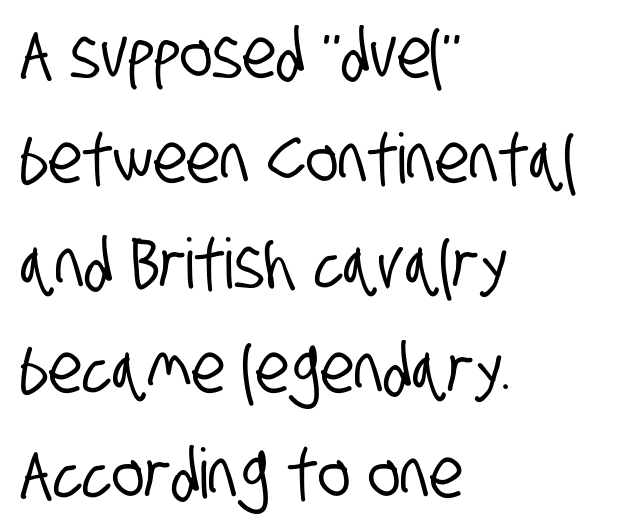
{"serif": "no", "width": "condensed", "stroke_contrast": "low", "x_height": "large", "monospaced": "no", "underline": "no", "align": "left", "line_spacing": "normal", "line_spacing_ratio": 1.52, "letter_spacing": "normal", "letter_spacing_em": 0.0, "glyph_px": 69}
